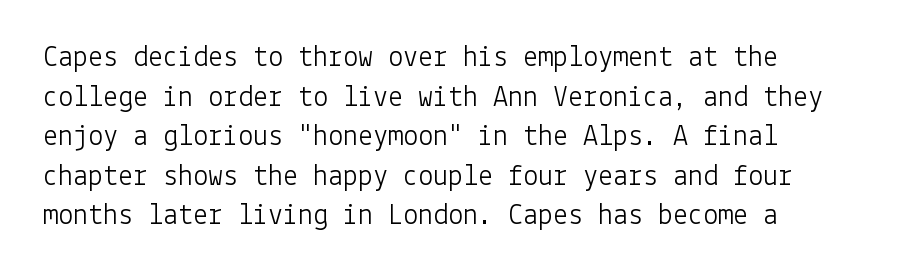
The image shows 30 px light sans-serif type, upright; set normal line spacing (1.32x), normal letter spacing, not underlined; low stroke contrast and a medium x-height.
